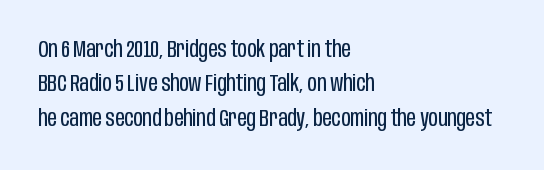
Q: Is the text bold? A: No.
Q: Is the text italic (slanted)? A: No, it is upright.
Q: Is the text underlined? A: No.
Q: How is the paragraph aligned? A: Left-aligned.
Q: Is the spacing between letters normal or unusually wide? A: Normal.
Q: Is the spacing between lines tight, normal or loose? A: Normal.
